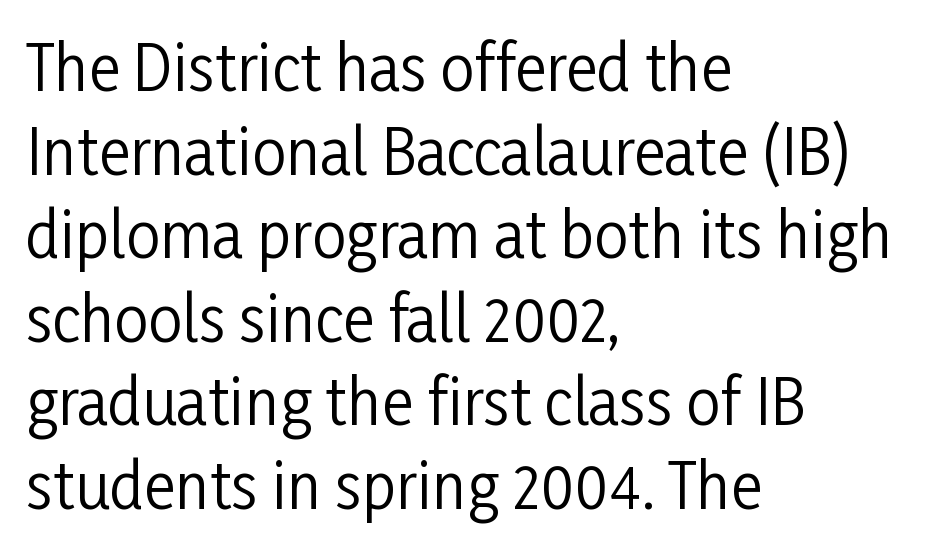
{"serif": "no", "italic": "no", "bold": "no", "weight": "regular", "width": "condensed", "stroke_contrast": "low", "x_height": "medium", "monospaced": "no", "underline": "no", "align": "left", "line_spacing": "normal", "line_spacing_ratio": 1.37, "letter_spacing": "normal", "letter_spacing_em": 0.0, "glyph_px": 61}
